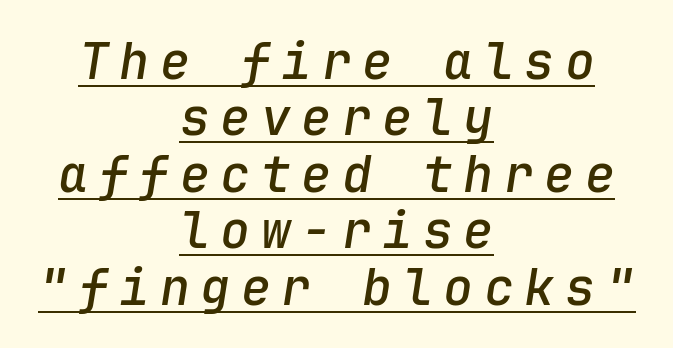
Q: Is the text bold? A: Semi-bold.
Q: Is the text italic (slanted)? A: Yes, it leans right by about 9 degrees.
Q: Is the text underlined? A: Yes.
Q: How is the paragraph aligned? A: Centered.
Q: Is the spacing between letters normal or unusually wide? A: Unusually wide.
Q: Is the spacing between lines tight, normal or loose? A: Tight.
Q: Width (condensed, normal, or wide)? A: Normal.
Q: Stroke contrast? A: Low.
Q: x-height? A: Medium.
Q: Monospaced? A: Yes.
